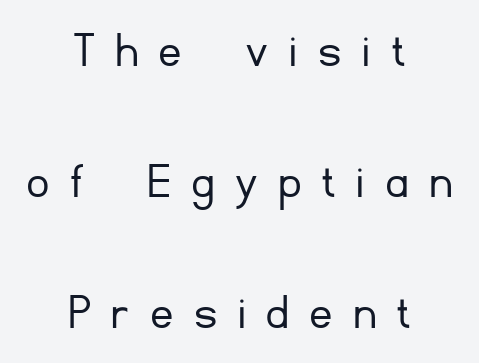
Stems here are at most as thick as an everyday book face. The gap between lines stays unmarked. Each letter keeps its own natural width here, so spacing adapts to shape. Inter-character spacing is expanded well beyond the font's built-in metrics. Examine the stroke ends and you'll find no serifs.
